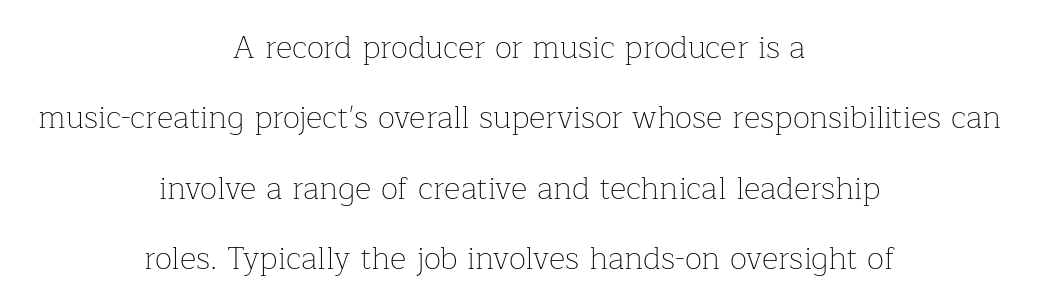
Q: Is the text bold? A: No.
Q: Is the text italic (slanted)? A: No, it is upright.
Q: Is the typeface a serif or a sans-serif typeface? A: Serif.
Q: Is the text underlined? A: No.
Q: How is the paragraph aligned? A: Centered.
Q: Is the spacing between letters normal or unusually wide? A: Normal.
Q: Is the spacing between lines tight, normal or loose? A: Loose.
Q: Width (condensed, normal, or wide)? A: Normal.
Q: Stroke contrast? A: Low.
Q: x-height? A: Medium.
Q: Monospaced? A: No.
